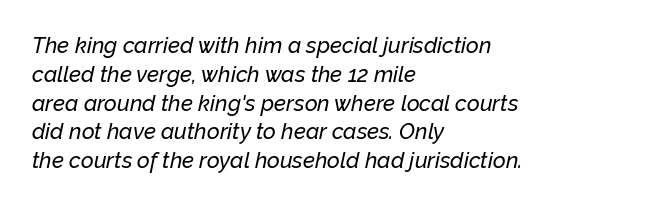
The image shows 22 px text type, italic (leaning right); set left-aligned, normal line spacing (1.31x), normal letter spacing, not underlined.
